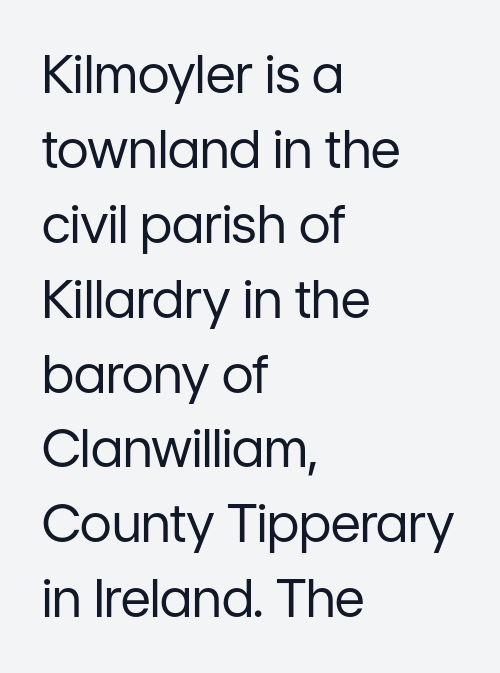
The text block is weighted toward the left margin, trailing off unevenly rightward. Check where the strokes stop: nothing finishes them off — pure sans. Spacing between characters is what you'd get straight out of the box. Reading down the column, the eye jumps a familiar distance to each next line.
